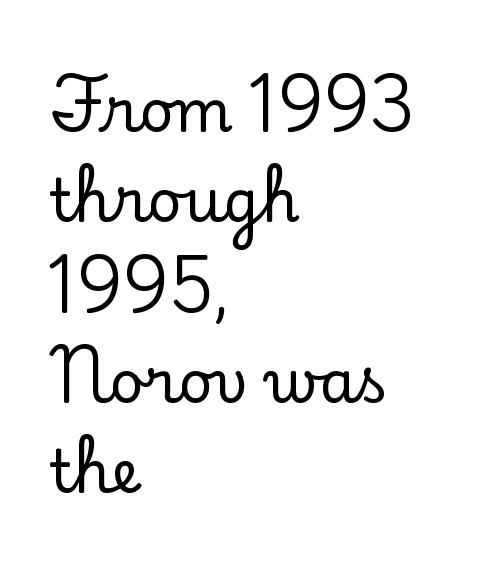
The image shows 59 px serif type, upright; set left-aligned, normal line spacing (1.53x), normal letter spacing, not underlined; low stroke contrast and a small x-height.
